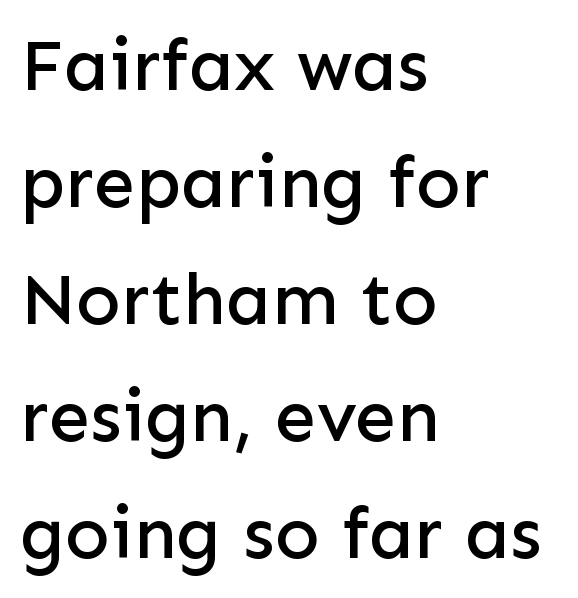
The image shows 74 px sans-serif type, upright; set left-aligned, normal line spacing (1.58x), normal letter spacing, not underlined; low stroke contrast and a medium x-height.
